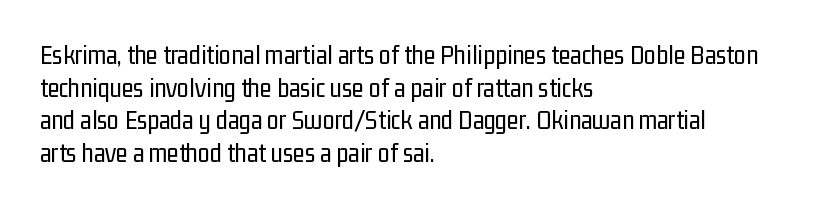
The image shows 27 px text type, upright; set left-aligned, line spacing 1.21x, normal letter spacing, not underlined.
